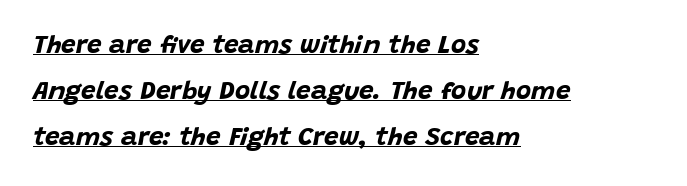
{"italic": "yes", "lean": "right", "slant_degrees": 15, "bold": "yes", "underline": "yes", "align": "left", "line_spacing_ratio": 1.77, "letter_spacing": "normal", "letter_spacing_em": 0.0, "glyph_px": 26}
